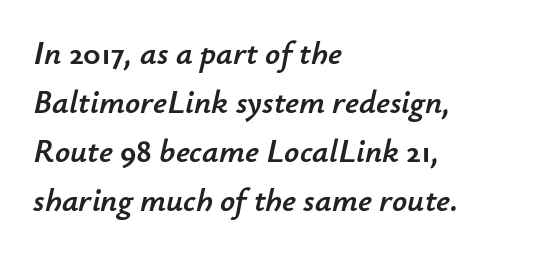
{"italic": "yes", "lean": "right", "slant_degrees": 12, "width": "normal", "stroke_contrast": "low", "x_height": "small", "monospaced": "no", "underline": "no", "align": "left", "line_spacing": "normal", "line_spacing_ratio": 1.48, "letter_spacing": "normal", "letter_spacing_em": 0.0, "glyph_px": 33}
